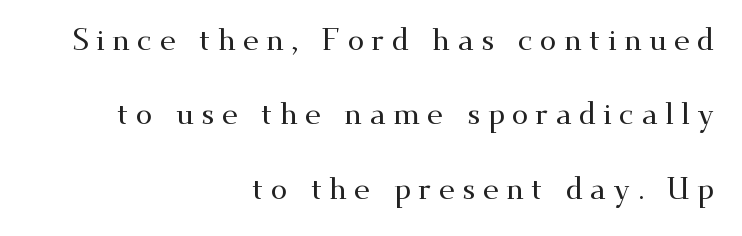
{"serif": "yes", "italic": "no", "width": "wide", "stroke_contrast": "medium", "x_height": "small", "monospaced": "no", "underline": "no", "align": "right", "line_spacing": "loose", "line_spacing_ratio": 2.48, "letter_spacing": "wide", "letter_spacing_em": 0.24, "glyph_px": 30}
